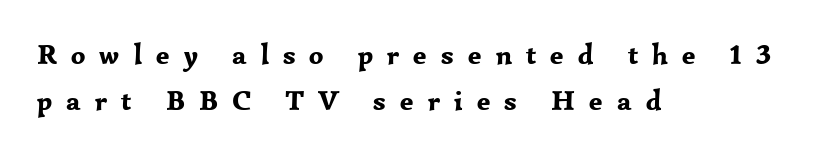
Q: Is the text bold? A: Yes.
Q: Is the text italic (slanted)? A: No, it is upright.
Q: Is the typeface a serif or a sans-serif typeface? A: Serif.
Q: Is the text underlined? A: No.
Q: How is the paragraph aligned? A: Left-aligned.
Q: Is the spacing between letters normal or unusually wide? A: Unusually wide.
Q: Is the spacing between lines tight, normal or loose? A: Normal.
Q: Width (condensed, normal, or wide)? A: Normal.
Q: Stroke contrast? A: Low.
Q: x-height? A: Medium.
Q: Monospaced? A: No.
